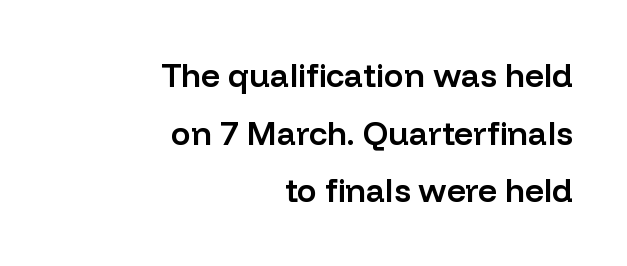
Q: Is the text bold? A: Semi-bold.
Q: Is the text italic (slanted)? A: No, it is upright.
Q: Is the typeface a serif or a sans-serif typeface? A: Sans-serif.
Q: Is the text underlined? A: No.
Q: How is the paragraph aligned? A: Right-aligned.
Q: Is the spacing between letters normal or unusually wide? A: Normal.
Q: Width (condensed, normal, or wide)? A: Normal.
Q: Stroke contrast? A: Low.
Q: x-height? A: Medium.
Q: Monospaced? A: No.
